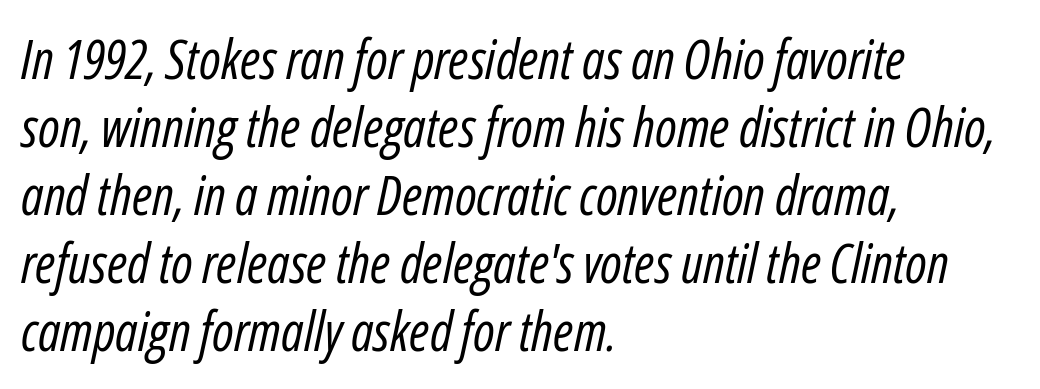
The image shows 54 px regular-weight, condensed type, italic (leaning right); set left-aligned, normal line spacing (1.26x), normal letter spacing, not underlined; low stroke contrast and a medium x-height.
